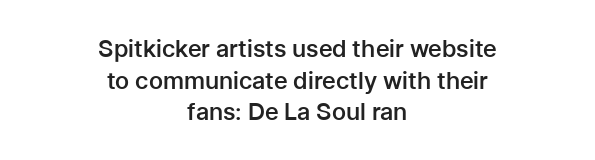
Q: Is the text bold? A: Semi-bold.
Q: Is the text italic (slanted)? A: No, it is upright.
Q: Is the text underlined? A: No.
Q: How is the paragraph aligned? A: Centered.
Q: Is the spacing between letters normal or unusually wide? A: Normal.
Q: Is the spacing between lines tight, normal or loose? A: Normal.
